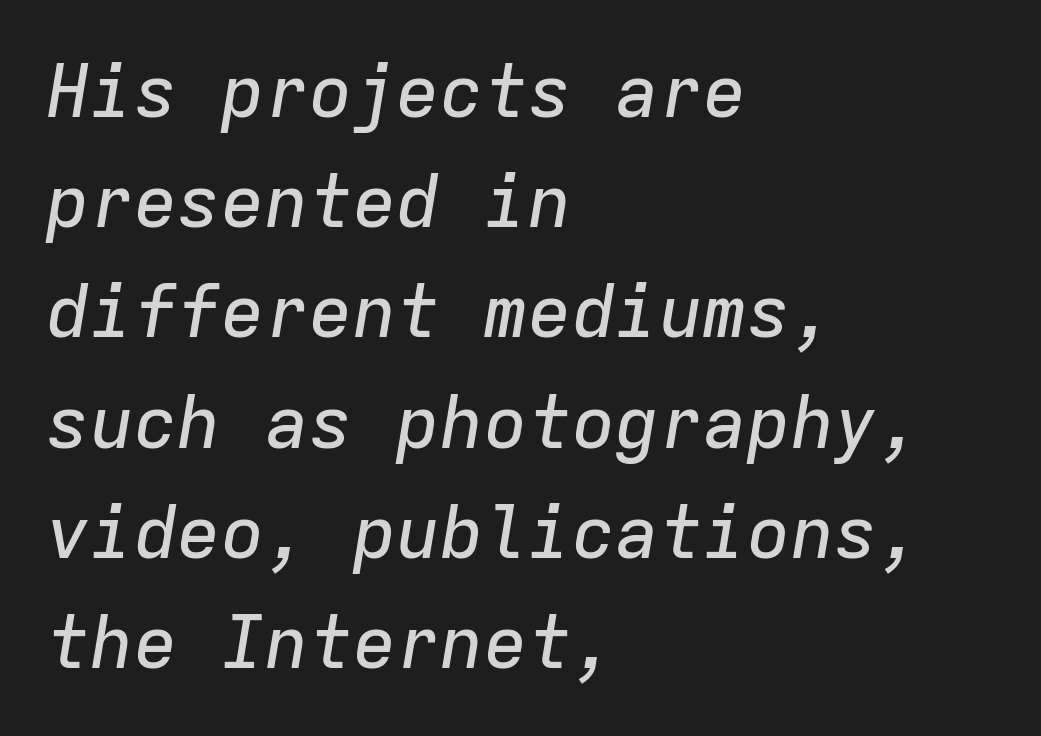
The image shows 73 px text type, italic (leaning right), monospaced; set left-aligned, normal line spacing (1.51x), normal letter spacing, not underlined; low stroke contrast and a medium x-height.
